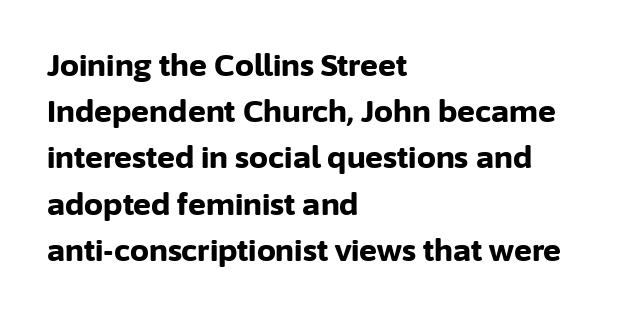
Q: Is the text bold? A: Yes.
Q: Is the text italic (slanted)? A: No, it is upright.
Q: Is the typeface a serif or a sans-serif typeface? A: Sans-serif.
Q: Is the text underlined? A: No.
Q: How is the paragraph aligned? A: Left-aligned.
Q: Is the spacing between letters normal or unusually wide? A: Normal.
Q: Is the spacing between lines tight, normal or loose? A: Normal.
Q: Width (condensed, normal, or wide)? A: Normal.
Q: Stroke contrast? A: Low.
Q: x-height? A: Medium.
Q: Monospaced? A: No.
